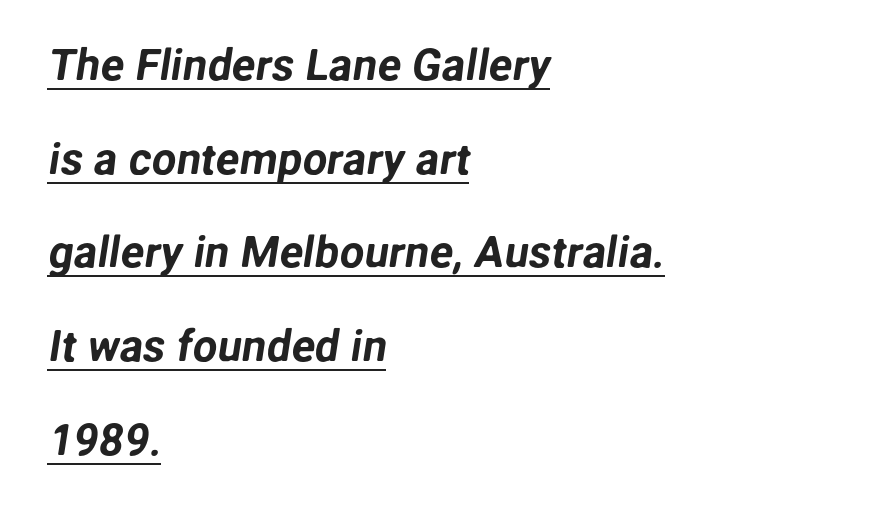
The image shows 44 px sans-serif type; set left-aligned, loose line spacing (2.13x), normal letter spacing, underlined; low stroke contrast and a medium x-height.
